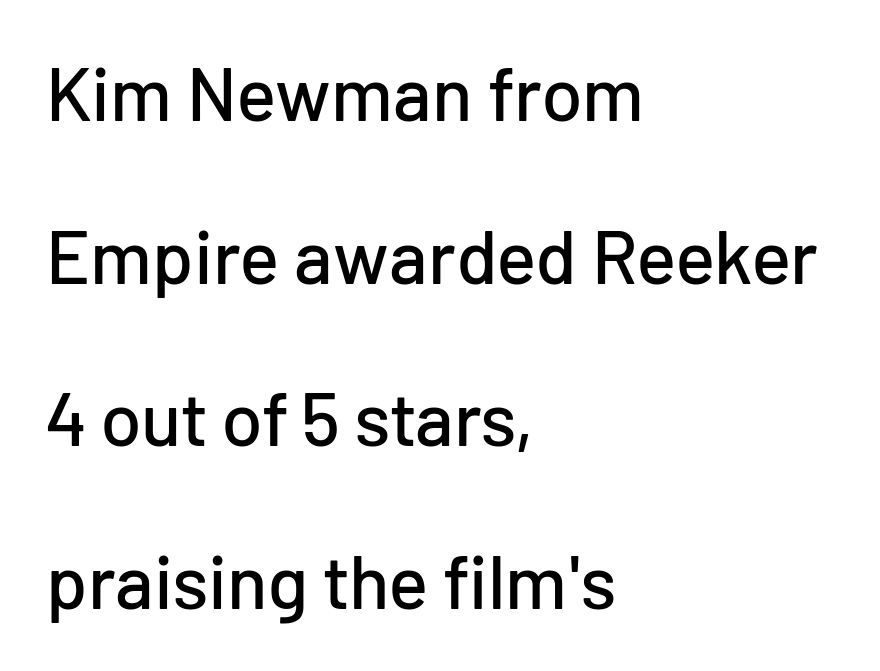
The image shows 75 px sans-serif type, upright; set left-aligned, loose line spacing (2.17x), normal letter spacing, not underlined; low stroke contrast and a medium x-height.
